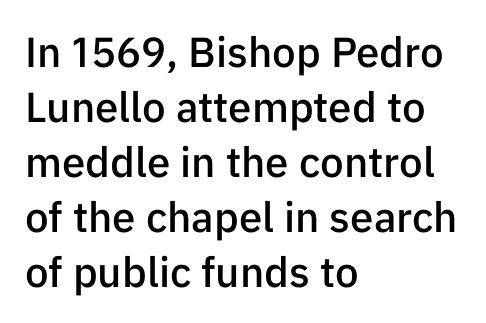
Q: Is the text bold? A: Semi-bold.
Q: Is the text italic (slanted)? A: No, it is upright.
Q: Is the typeface a serif or a sans-serif typeface? A: Sans-serif.
Q: Is the text underlined? A: No.
Q: How is the paragraph aligned? A: Left-aligned.
Q: Is the spacing between letters normal or unusually wide? A: Normal.
Q: Is the spacing between lines tight, normal or loose? A: Normal.
Q: Width (condensed, normal, or wide)? A: Normal.
Q: Stroke contrast? A: Low.
Q: x-height? A: Medium.
Q: Monospaced? A: No.
